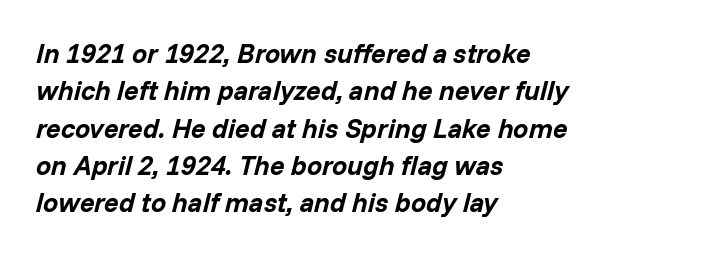
Q: Is the text bold? A: Yes.
Q: Is the text italic (slanted)? A: Yes, it leans right by about 14 degrees.
Q: Is the text underlined? A: No.
Q: How is the paragraph aligned? A: Left-aligned.
Q: Is the spacing between letters normal or unusually wide? A: Normal.
Q: Is the spacing between lines tight, normal or loose? A: Normal.
